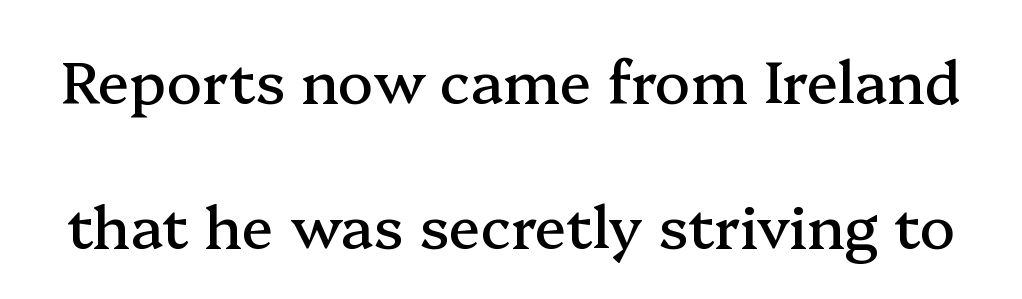
The type family on display is of the serif kind. A typesetter would call this proportional, since set widths differ per character. Rule under the text: the space is simply empty. The font's upright variant was chosen for this text. Quick note: interline space is abundant.
